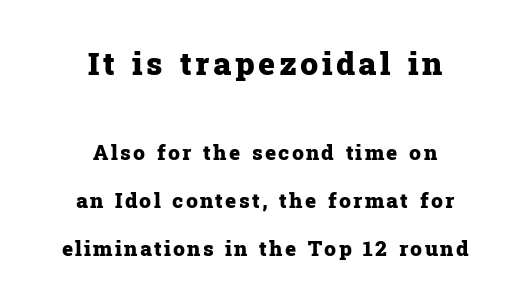
Beneath every word, the page is bare. Look at the stroke-to-counter ratio: heavy, a bold. In terms of posture, this sample is upright. A typesetter would call this proportional, since set widths differ per character. What's the leading like? Stretched, with rows far apart. The passage is arranged like a title page — every line centered.
